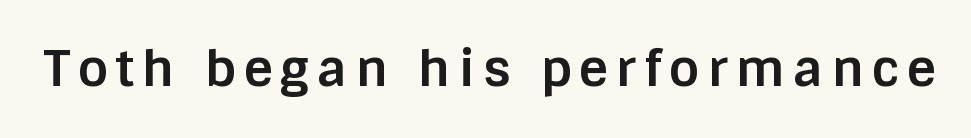
{"serif": "no", "italic": "no", "bold": "yes", "weight": "bold", "width": "normal", "stroke_contrast": "low", "x_height": "large", "monospaced": "no", "underline": "no", "glyph_px": 50}
